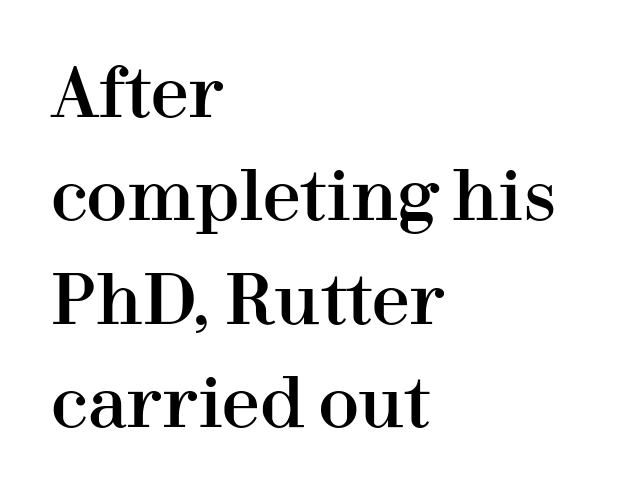
The image shows 68 px serif type, upright; set left-aligned, normal line spacing (1.52x), normal letter spacing, not underlined; high stroke contrast and a medium x-height.
